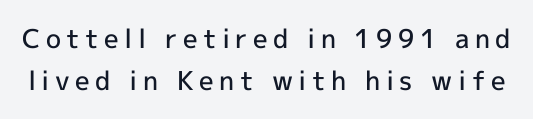
The image shows 26 px text type, upright; set normal line spacing (1.61x), unusually wide letter spacing (+0.21 em), not underlined.
